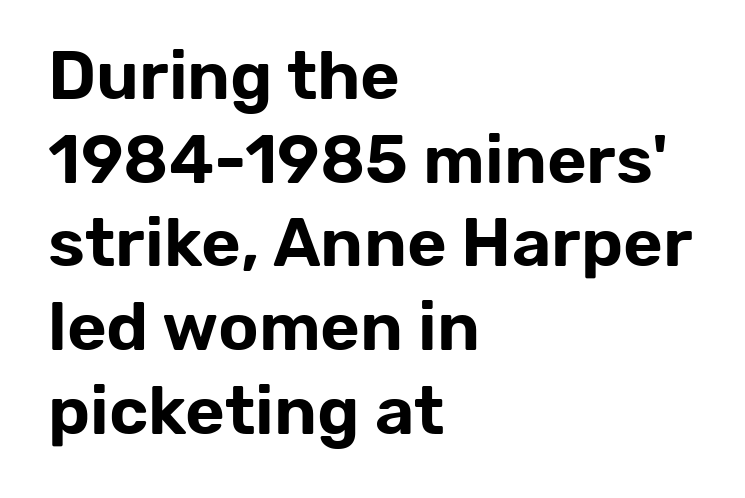
The image shows 68 px sans-serif type, upright; set left-aligned, line spacing 1.23x, normal letter spacing, not underlined; low stroke contrast and a medium x-height.
